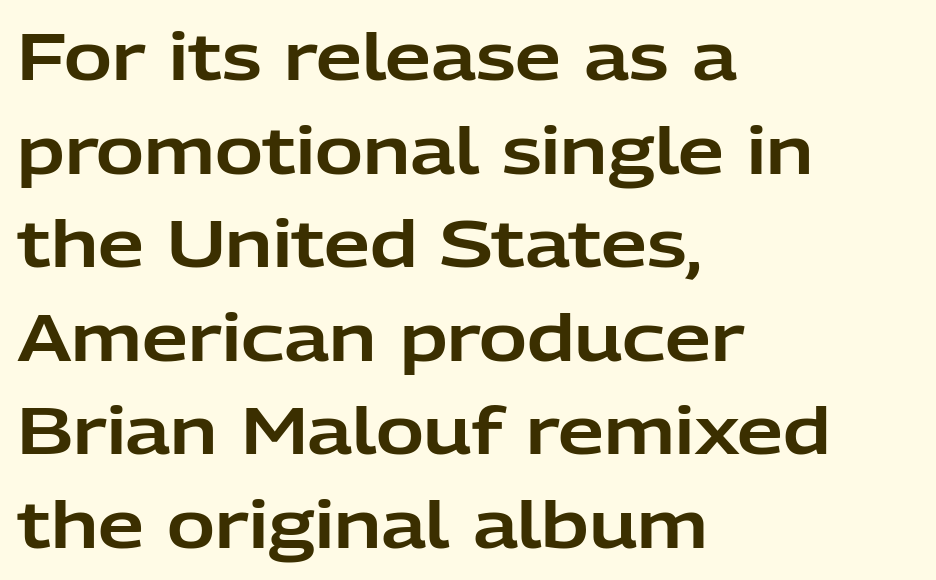
{"serif": "no", "italic": "no", "width": "normal", "stroke_contrast": "low", "x_height": "medium", "monospaced": "no", "underline": "no", "align": "left", "line_spacing": "normal", "line_spacing_ratio": 1.44, "letter_spacing": "normal", "letter_spacing_em": 0.0, "glyph_px": 65}
